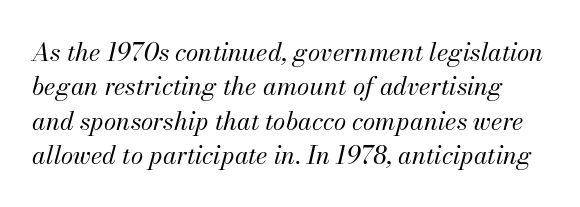
The image shows 25 px text type, italic (leaning right); set normal line spacing (1.38x), normal letter spacing, not underlined.
